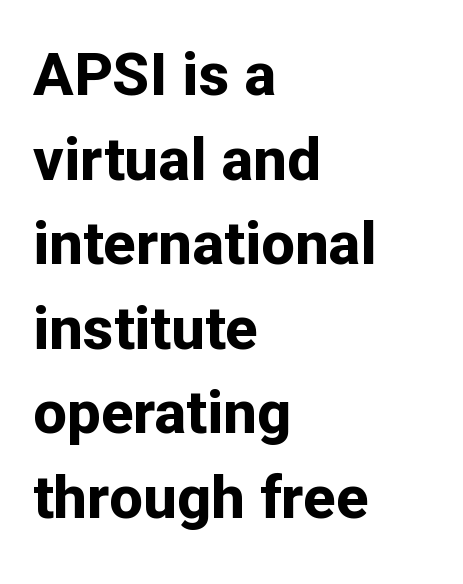
The image shows 60 px bold sans-serif type, upright; set left-aligned, normal line spacing (1.41x), normal letter spacing, not underlined; low stroke contrast and a medium x-height.
